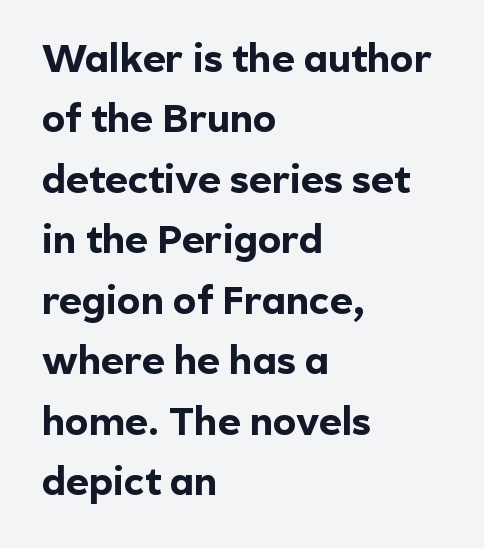
Q: Is the text bold? A: Yes.
Q: Is the text italic (slanted)? A: No, it is upright.
Q: Is the typeface a serif or a sans-serif typeface? A: Sans-serif.
Q: Is the text underlined? A: No.
Q: How is the paragraph aligned? A: Left-aligned.
Q: Is the spacing between letters normal or unusually wide? A: Normal.
Q: Is the spacing between lines tight, normal or loose? A: Normal.
Q: Width (condensed, normal, or wide)? A: Normal.
Q: x-height? A: Medium.
Q: Monospaced? A: No.
